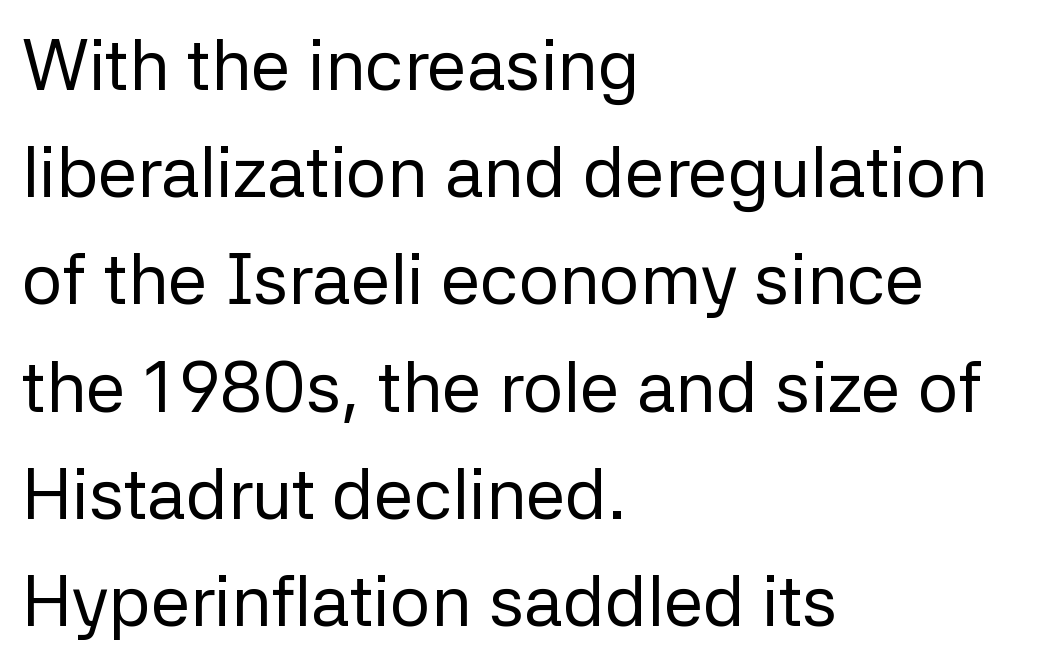
The image shows 71 px regular-weight sans-serif type, upright; set left-aligned, normal line spacing (1.51x), normal letter spacing, not underlined; low stroke contrast and a medium x-height.
